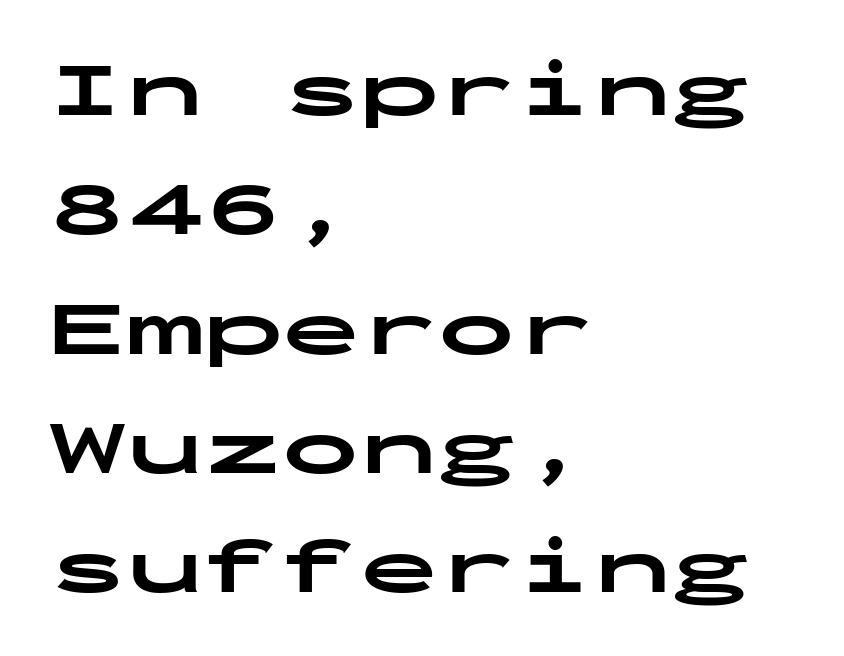
Q: Is the text bold? A: Yes.
Q: Is the text italic (slanted)? A: No, it is upright.
Q: Is the typeface a serif or a sans-serif typeface? A: Sans-serif.
Q: Is the text underlined? A: No.
Q: How is the paragraph aligned? A: Left-aligned.
Q: Is the spacing between letters normal or unusually wide? A: Normal.
Q: Is the spacing between lines tight, normal or loose? A: Normal.
Q: Width (condensed, normal, or wide)? A: Wide.
Q: Stroke contrast? A: Low.
Q: x-height? A: Medium.
Q: Monospaced? A: Yes.
